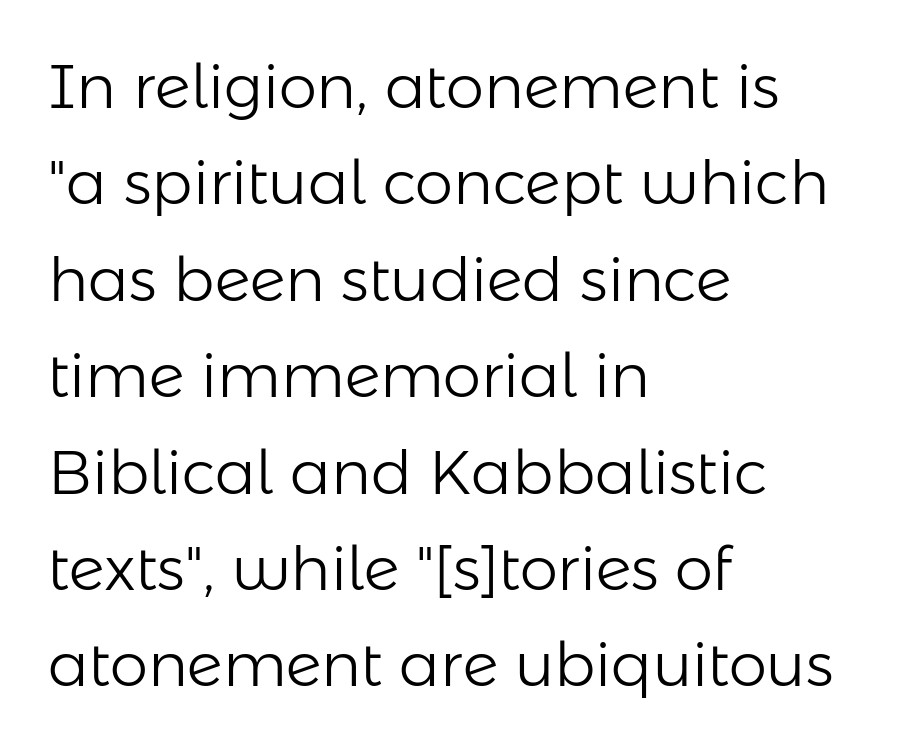
Q: Is the text bold? A: No.
Q: Is the text italic (slanted)? A: No, it is upright.
Q: Is the typeface a serif or a sans-serif typeface? A: Sans-serif.
Q: Is the text underlined? A: No.
Q: How is the paragraph aligned? A: Left-aligned.
Q: Is the spacing between letters normal or unusually wide? A: Normal.
Q: Is the spacing between lines tight, normal or loose? A: Normal.
Q: Width (condensed, normal, or wide)? A: Normal.
Q: Stroke contrast? A: Low.
Q: x-height? A: Medium.
Q: Monospaced? A: No.
